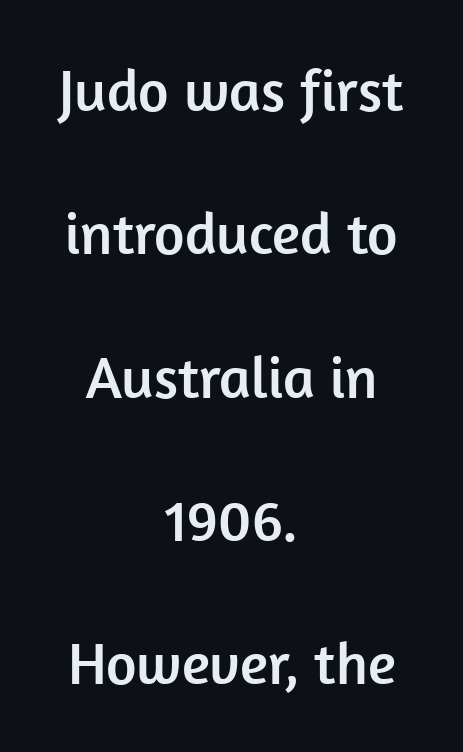
Whoever set this chose breathing room over compactness in the vertical rhythm. Here the designer chose a conventional face with non-uniform glyph widths. Visually the block forms a symmetrical silhouette, jagged on both flanks. This rendering employs a face without finishing strokes, i.e., a sans-serif. The lettering stays uniformly vertical, giving the passage a roman look.
